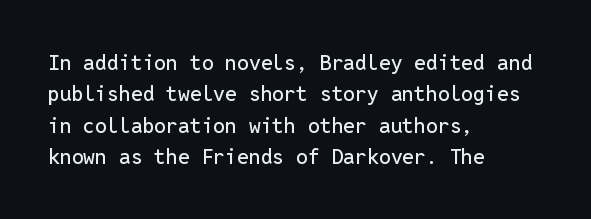
Q: Is the text italic (slanted)? A: No, it is upright.
Q: Is the text underlined? A: No.
Q: How is the paragraph aligned? A: Left-aligned.
Q: Is the spacing between letters normal or unusually wide? A: Normal.
Q: Is the spacing between lines tight, normal or loose? A: Normal.
